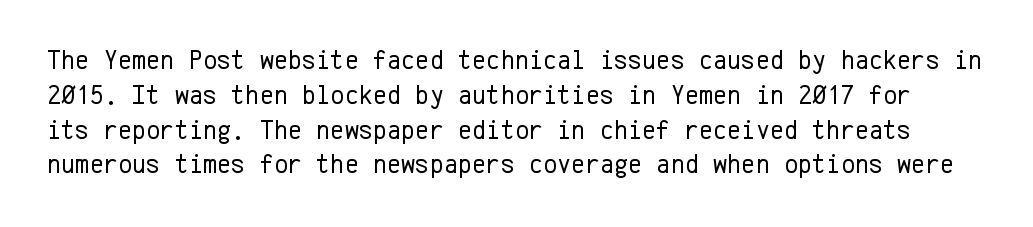
Q: Is the text bold? A: No.
Q: Is the text italic (slanted)? A: No, it is upright.
Q: Is the text underlined? A: No.
Q: Is the spacing between letters normal or unusually wide? A: Normal.
Q: Is the spacing between lines tight, normal or loose? A: Normal.
